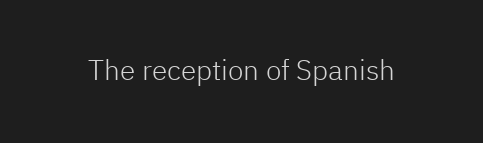
The image shows 28 px light sans-serif type, upright; set normal letter spacing, not underlined; low stroke contrast and a medium x-height.
